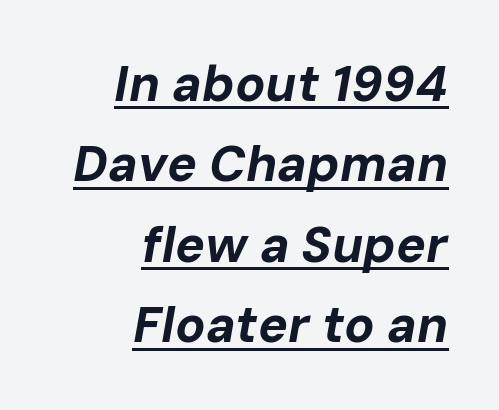
The image shows 50 px bold type, italic (leaning right); set right-aligned, normal line spacing (1.61x), normal letter spacing, underlined; low stroke contrast and a medium x-height.
